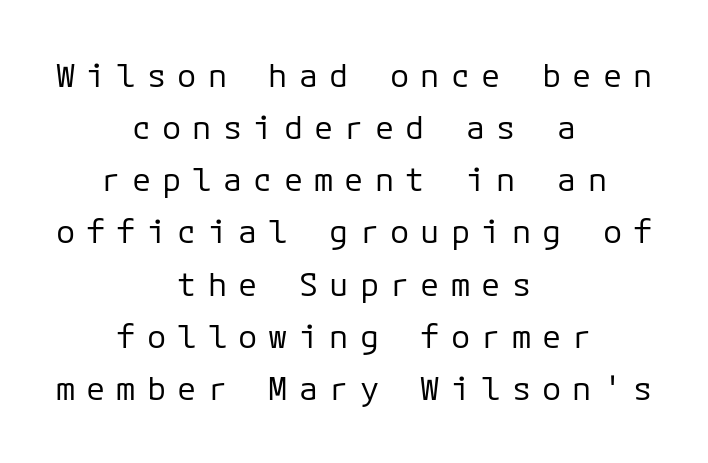
Students, note that the glyphs here are deliberately spaced far apart. I'd call this a sans setting — the letters go barefoot. Vertically, the passage feels balanced, rows spaced as you'd expect. The lettering holds an erect, upright posture throughout. Both edges are ragged and mirror each other, which tells us the setting is centered.
